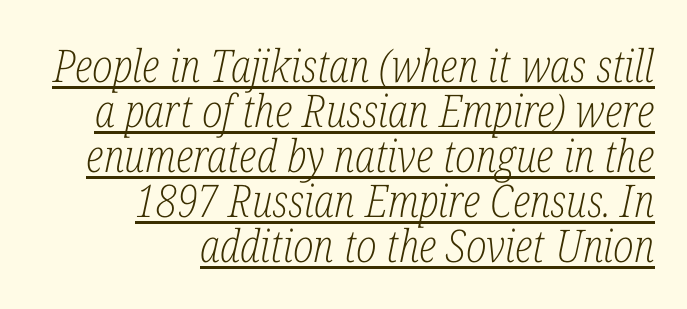
The image shows 45 px light, condensed serif type, italic (leaning right); set right-aligned, tight line spacing (1.0x), normal letter spacing, underlined; low stroke contrast and a medium x-height.
